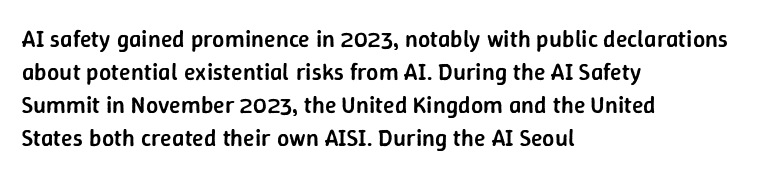
Leading: standard. The passage shown is semibold, sitting just below true bold. Descenders are the only things crossing below the line. Inter-character spacing is left at the font's built-in metrics. Notice how the stems are strictly vertical — no italics here.
